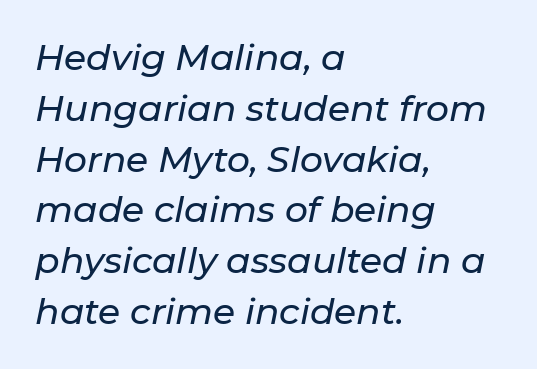
The image shows 36 px text type, italic (leaning right); set left-aligned, normal line spacing (1.41x), normal letter spacing, not underlined; low stroke contrast and a medium x-height.
